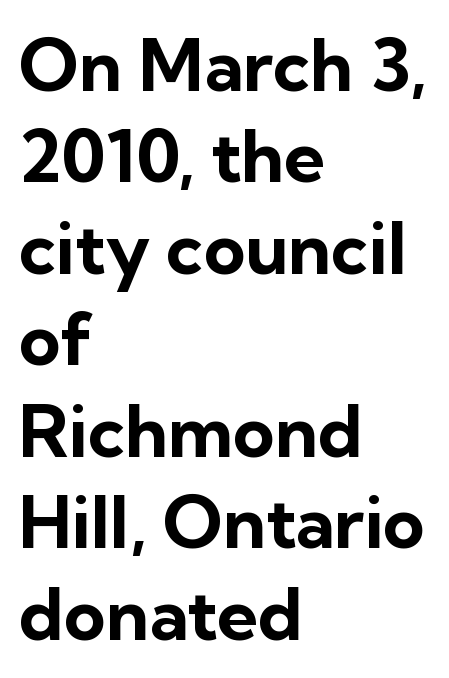
{"serif": "no", "italic": "no", "bold": "yes", "weight": "bold", "width": "normal", "stroke_contrast": "low", "x_height": "medium", "monospaced": "no", "underline": "no", "align": "left", "line_spacing": "normal", "line_spacing_ratio": 1.27, "letter_spacing": "normal", "letter_spacing_em": 0.0, "glyph_px": 72}
